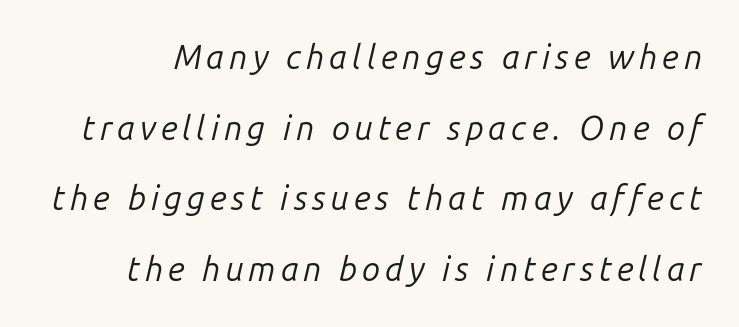
{"italic": "yes", "lean": "right", "slant_degrees": 14, "bold": "no", "weight": "regular", "width": "normal", "stroke_contrast": "low", "x_height": "medium", "monospaced": "no", "underline": "no", "line_spacing": "loose", "line_spacing_ratio": 2.14, "glyph_px": 33}
